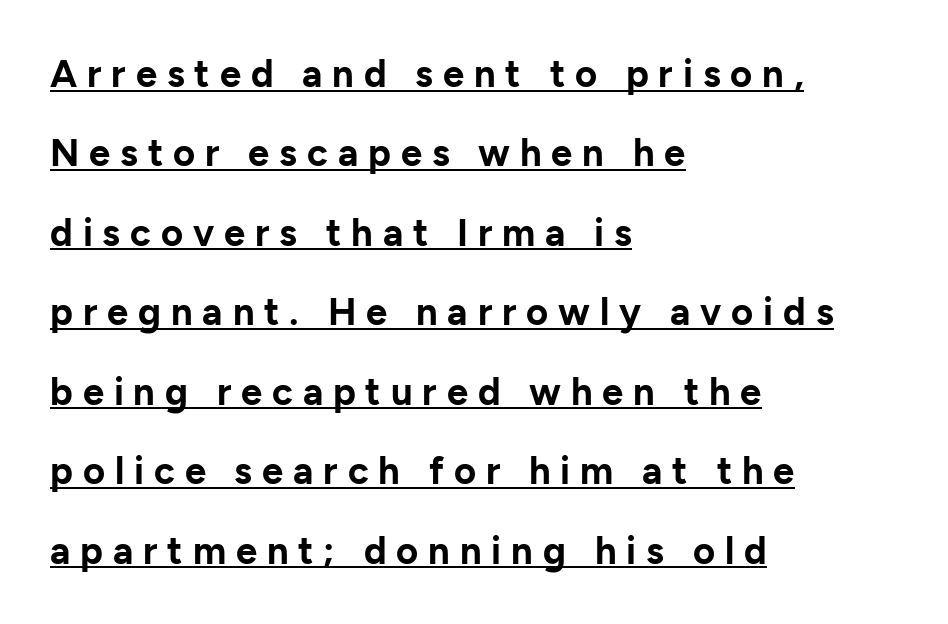
Q: Is the text bold? A: Yes.
Q: Is the text italic (slanted)? A: No, it is upright.
Q: Is the typeface a serif or a sans-serif typeface? A: Sans-serif.
Q: Is the text underlined? A: Yes.
Q: How is the paragraph aligned? A: Left-aligned.
Q: Is the spacing between letters normal or unusually wide? A: Unusually wide.
Q: Is the spacing between lines tight, normal or loose? A: Loose.
Q: Width (condensed, normal, or wide)? A: Normal.
Q: Stroke contrast? A: Low.
Q: x-height? A: Medium.
Q: Monospaced? A: No.
